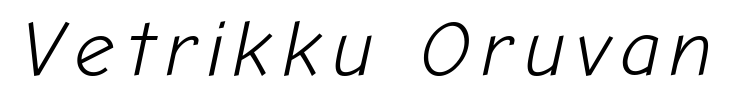
The image shows 79 px light type, italic (leaning right); set not underlined; low stroke contrast and a medium x-height.
